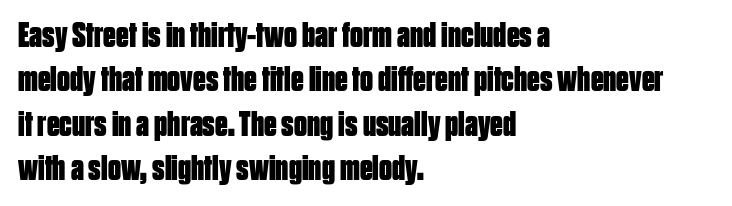
The image shows 36 px bold, condensed sans-serif type, upright; set left-aligned, line spacing 1.23x, normal letter spacing, not underlined; low stroke contrast and a large x-height.
